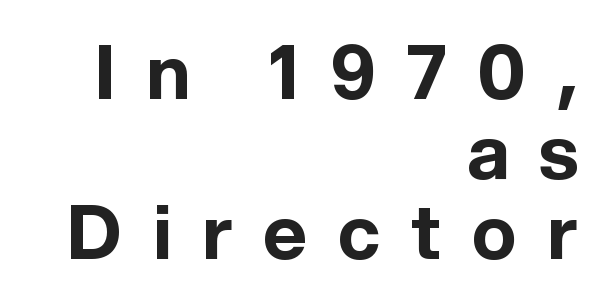
{"serif": "no", "italic": "no", "bold": "yes", "weight": "bold", "width": "normal", "x_height": "medium", "monospaced": "no", "underline": "no", "align": "right", "line_spacing": "tight", "line_spacing_ratio": 1.07, "letter_spacing": "wide", "letter_spacing_em": 0.41, "glyph_px": 75}
